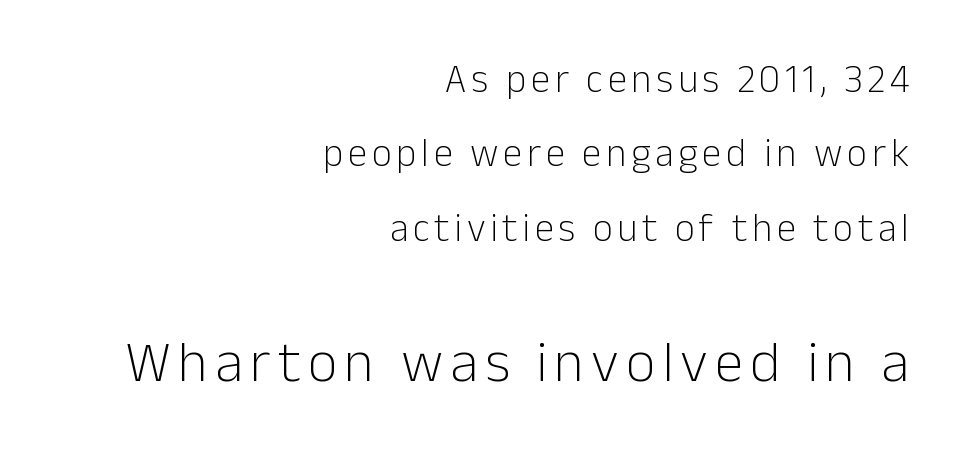
The image shows 58 px light sans-serif type, upright; set right-aligned, loose line spacing (1.91x), not underlined; the second (bottom) block is 1.49x larger; low stroke contrast and a medium x-height.
